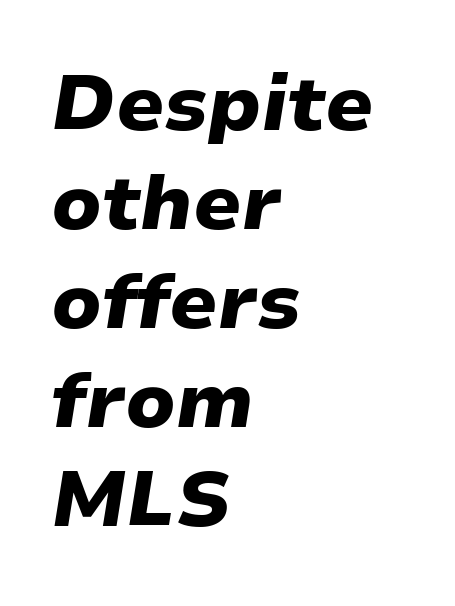
{"italic": "yes", "lean": "right", "slant_degrees": 9, "bold": "yes", "weight": "heavy", "width": "normal", "stroke_contrast": "low", "x_height": "medium", "monospaced": "no", "underline": "no", "align": "left", "line_spacing": "normal", "line_spacing_ratio": 1.27, "letter_spacing": "normal", "letter_spacing_em": 0.0, "glyph_px": 78}
